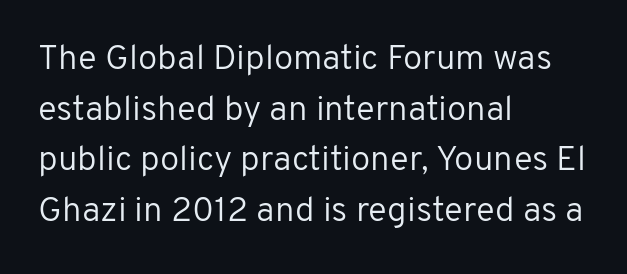
The image shows 35 px regular-weight sans-serif type, upright; set left-aligned, normal line spacing (1.45x), normal letter spacing, not underlined; low stroke contrast and a medium x-height.
